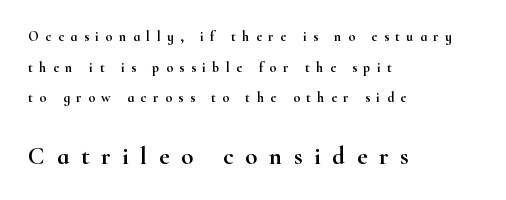
{"italic": "no", "underline": "no", "align": "left", "line_spacing": "loose", "line_spacing_ratio": 2.19, "letter_spacing": "wide", "letter_spacing_em": 0.47, "larger_block": "second", "size_ratio": 1.79, "glyph_px": 25}
